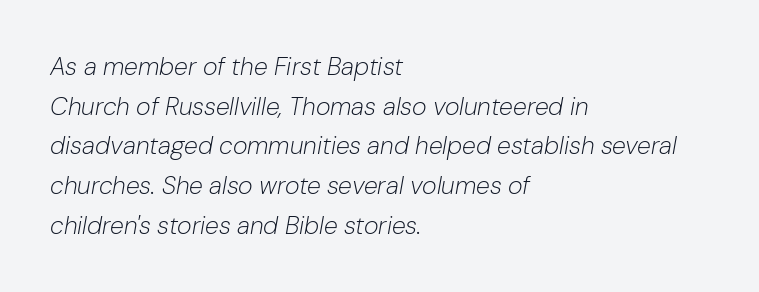
Q: Is the text bold? A: No.
Q: Is the text italic (slanted)? A: Yes, it leans right by about 10 degrees.
Q: Is the text underlined? A: No.
Q: How is the paragraph aligned? A: Left-aligned.
Q: Is the spacing between letters normal or unusually wide? A: Normal.
Q: Is the spacing between lines tight, normal or loose? A: Normal.
